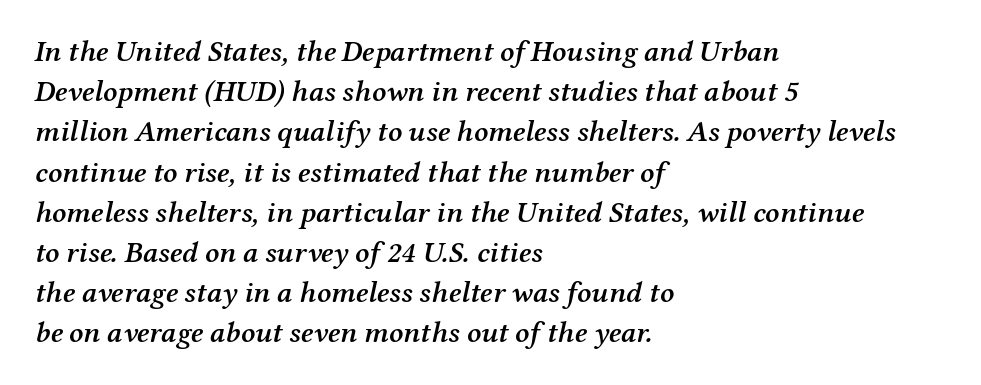
Q: Is the text bold? A: Semi-bold.
Q: Is the text italic (slanted)? A: Yes, it leans right by about 12 degrees.
Q: Is the typeface a serif or a sans-serif typeface? A: Serif.
Q: Is the text underlined? A: No.
Q: How is the paragraph aligned? A: Left-aligned.
Q: Is the spacing between letters normal or unusually wide? A: Normal.
Q: Is the spacing between lines tight, normal or loose? A: Normal.
Q: Width (condensed, normal, or wide)? A: Normal.
Q: Stroke contrast? A: Medium.
Q: x-height? A: Medium.
Q: Monospaced? A: No.
